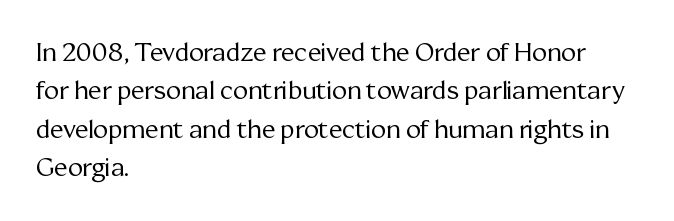
Q: Is the text bold? A: No.
Q: Is the text italic (slanted)? A: No, it is upright.
Q: Is the text underlined? A: No.
Q: How is the paragraph aligned? A: Left-aligned.
Q: Is the spacing between letters normal or unusually wide? A: Normal.
Q: Is the spacing between lines tight, normal or loose? A: Normal.
